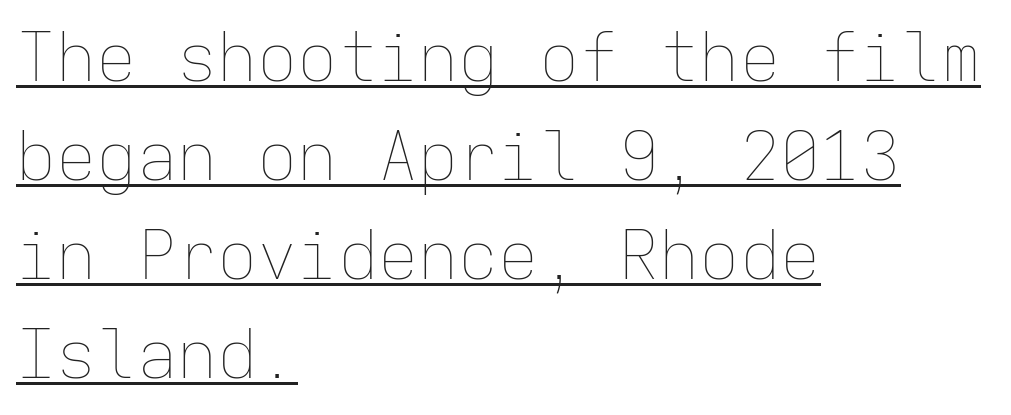
The image shows 67 px thin type, upright, monospaced; set left-aligned, normal line spacing (1.48x), normal letter spacing, underlined; low stroke contrast and a medium x-height.
